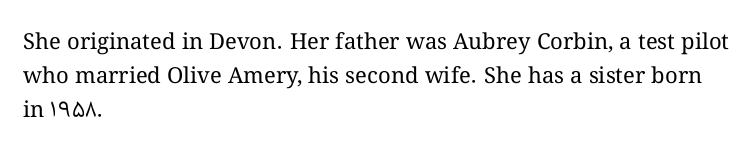
Q: Is the text bold? A: No.
Q: Is the text italic (slanted)? A: No, it is upright.
Q: Is the text underlined? A: No.
Q: How is the paragraph aligned? A: Left-aligned.
Q: Is the spacing between letters normal or unusually wide? A: Normal.
Q: Is the spacing between lines tight, normal or loose? A: Normal.
